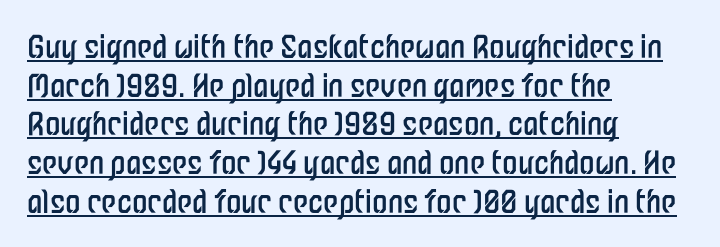
Q: Is the text bold? A: No.
Q: Is the text italic (slanted)? A: No, it is upright.
Q: Is the typeface a serif or a sans-serif typeface? A: Sans-serif.
Q: Is the text underlined? A: Yes.
Q: How is the paragraph aligned? A: Left-aligned.
Q: Is the spacing between letters normal or unusually wide? A: Normal.
Q: Is the spacing between lines tight, normal or loose? A: Normal.
Q: Width (condensed, normal, or wide)? A: Condensed.
Q: Stroke contrast? A: Low.
Q: x-height? A: Medium.
Q: Monospaced? A: No.
